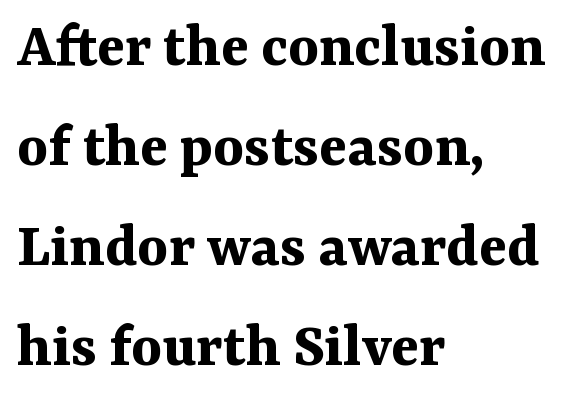
The image shows 65 px bold serif type, upright; set left-aligned, normal line spacing (1.54x), normal letter spacing, not underlined; medium stroke contrast and a medium x-height.
